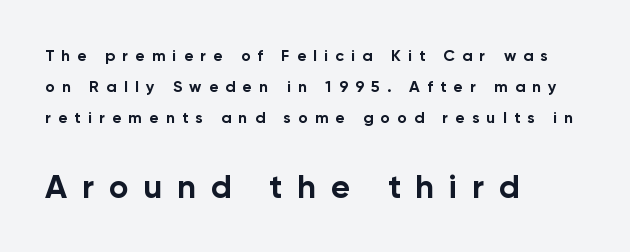
Q: Is the text bold? A: Yes.
Q: Is the text italic (slanted)? A: No, it is upright.
Q: Is the typeface a serif or a sans-serif typeface? A: Sans-serif.
Q: Is the text underlined? A: No.
Q: How is the paragraph aligned? A: Left-aligned.
Q: Is the spacing between letters normal or unusually wide? A: Unusually wide.
Q: Is the spacing between lines tight, normal or loose? A: Loose.
Q: Which block of text is set in a larger size, the first (top) or the second (bottom)? A: The second (bottom) one.
Q: Width (condensed, normal, or wide)? A: Normal.
Q: Stroke contrast? A: Low.
Q: x-height? A: Medium.
Q: Monospaced? A: No.
